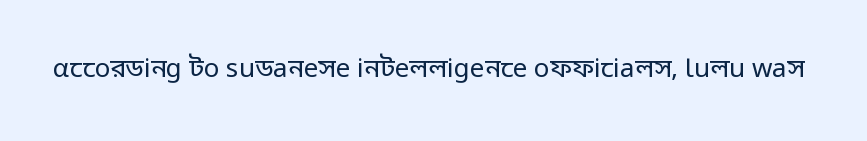
{"italic": "no", "bold": "no", "underline": "no", "letter_spacing": "normal", "letter_spacing_em": 0.0, "glyph_px": 26}
